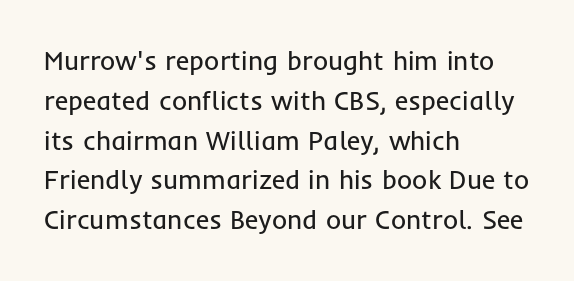
Nobody touched the tracking dial on this one. Line starts are locked; line ends wander. The block of text has a typical density, with ordinary space between rows. The glyphs are unaccompanied by any horizontal stroke below them. Notice how the stems are strictly vertical — no italics here. These glyphs show unthickened strokes, regular width or finer.
